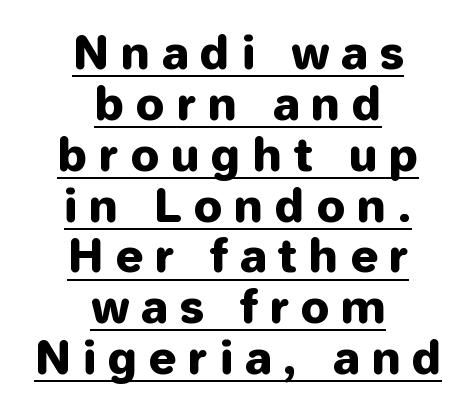
The image shows 45 px sans-serif type, upright; set centered, tight line spacing (1.13x), unusually wide letter spacing (+0.28 em), underlined; low stroke contrast and a medium x-height.
